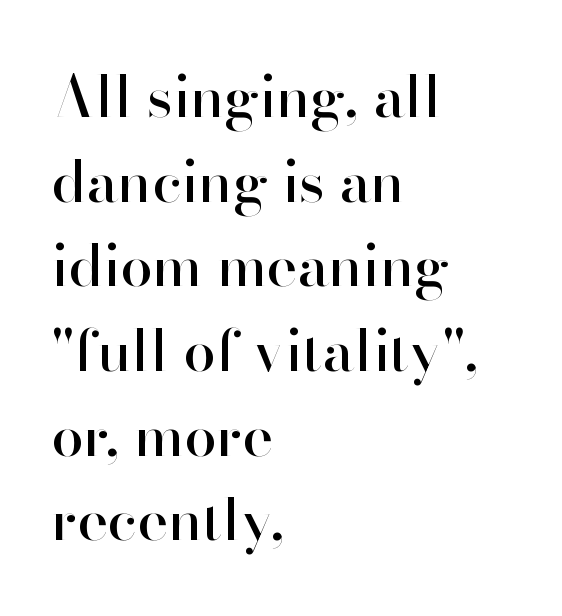
{"serif": "no", "italic": "no", "width": "normal", "stroke_contrast": "high", "x_height": "small", "monospaced": "no", "underline": "no", "align": "left", "line_spacing": "normal", "line_spacing_ratio": 1.46, "letter_spacing": "normal", "letter_spacing_em": 0.0, "glyph_px": 58}
